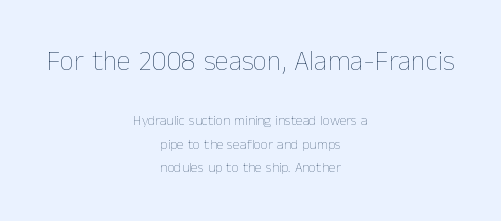
Q: Is the text bold? A: No.
Q: Is the text italic (slanted)? A: No, it is upright.
Q: Is the text underlined? A: No.
Q: How is the paragraph aligned? A: Centered.
Q: Is the spacing between letters normal or unusually wide? A: Normal.
Q: Is the spacing between lines tight, normal or loose? A: Normal.
Q: Which block of text is set in a larger size, the first (top) or the second (bottom)? A: The first (top) one.
Q: Width (condensed, normal, or wide)? A: Normal.
Q: Stroke contrast? A: Low.
Q: x-height? A: Medium.
Q: Monospaced? A: No.
